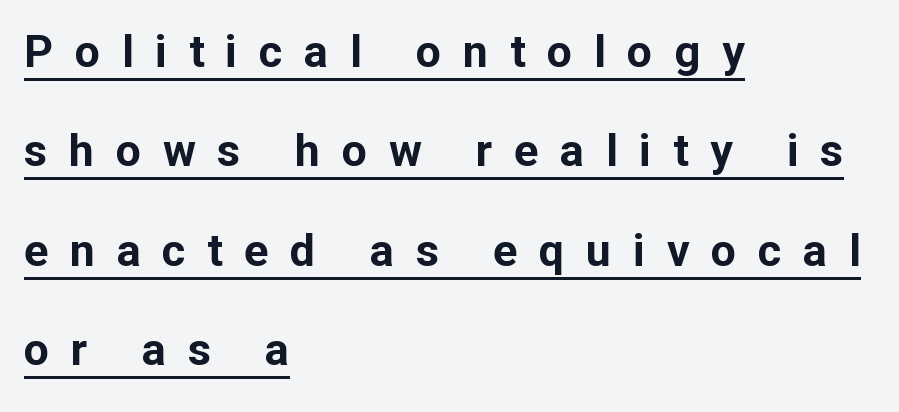
In terms of letterspacing, this is a distinctly airy, spread setting. Emphasis by weight is at full strength: bold. If you measured baseline to baseline, you'd find a long distance. Proportional: the letters do not fall into vertical columns. Style check: upright. Looks like someone drew a line under every word here.
